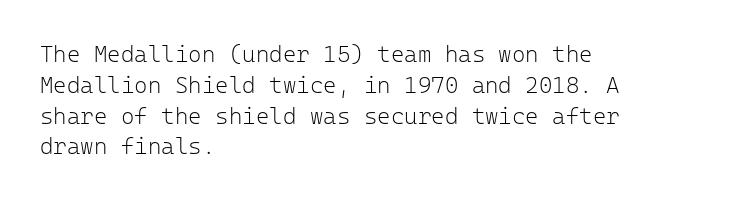
{"italic": "no", "bold": "no", "underline": "no", "align": "left", "line_spacing": "normal", "line_spacing_ratio": 1.34, "letter_spacing": "normal", "letter_spacing_em": 0.0, "glyph_px": 23}
